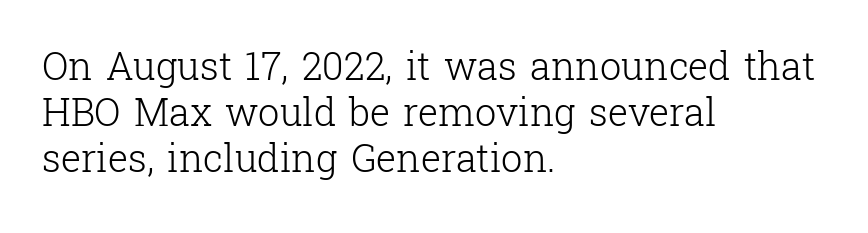
Q: Is the text bold? A: No.
Q: Is the text italic (slanted)? A: No, it is upright.
Q: Is the typeface a serif or a sans-serif typeface? A: Serif.
Q: Is the text underlined? A: No.
Q: How is the paragraph aligned? A: Left-aligned.
Q: Is the spacing between letters normal or unusually wide? A: Normal.
Q: Width (condensed, normal, or wide)? A: Normal.
Q: Stroke contrast? A: Low.
Q: x-height? A: Medium.
Q: Monospaced? A: No.
